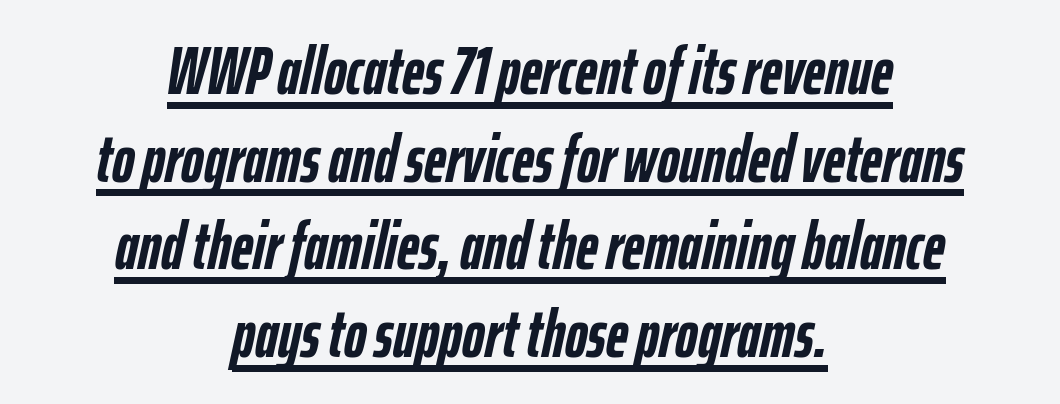
Q: Is the text bold? A: Yes.
Q: Is the text italic (slanted)? A: Yes, it leans right by about 12 degrees.
Q: Is the text underlined? A: Yes.
Q: How is the paragraph aligned? A: Centered.
Q: Is the spacing between letters normal or unusually wide? A: Normal.
Q: Is the spacing between lines tight, normal or loose? A: Normal.
Q: Width (condensed, normal, or wide)? A: Condensed.
Q: Stroke contrast? A: Low.
Q: x-height? A: Medium.
Q: Monospaced? A: No.
